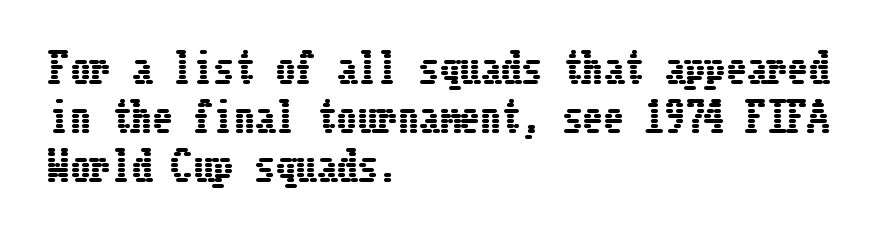
{"italic": "no", "width": "condensed", "stroke_contrast": "low", "x_height": "medium", "underline": "no", "align": "left", "line_spacing_ratio": 1.2, "letter_spacing": "normal", "letter_spacing_em": 0.0, "glyph_px": 41}
